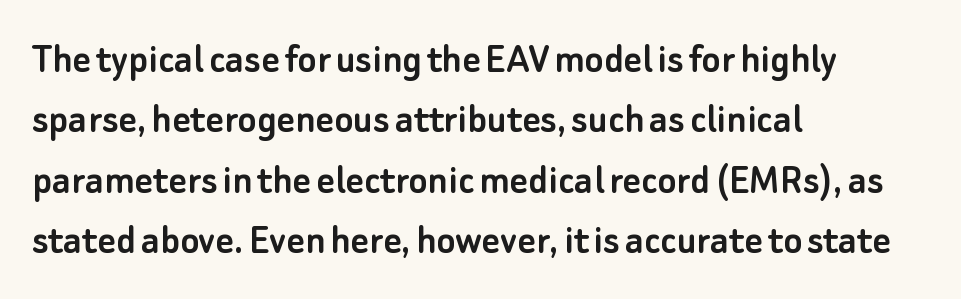
Q: Is the text italic (slanted)? A: No, it is upright.
Q: Is the typeface a serif or a sans-serif typeface? A: Sans-serif.
Q: Is the text underlined? A: No.
Q: How is the paragraph aligned? A: Left-aligned.
Q: Is the spacing between letters normal or unusually wide? A: Normal.
Q: Is the spacing between lines tight, normal or loose? A: Normal.
Q: Width (condensed, normal, or wide)? A: Normal.
Q: Stroke contrast? A: Low.
Q: x-height? A: Small.
Q: Monospaced? A: No.
